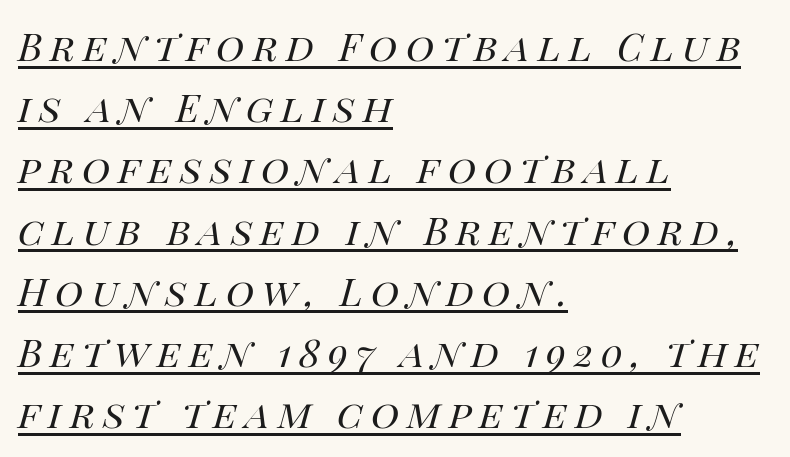
Proportional: the letters do not fall into vertical columns. Ink coverage per letter is moderate at most. Characters are canted at an angle relative to the baseline's perpendicular. Notice how a bar underscores the lettering throughout.
